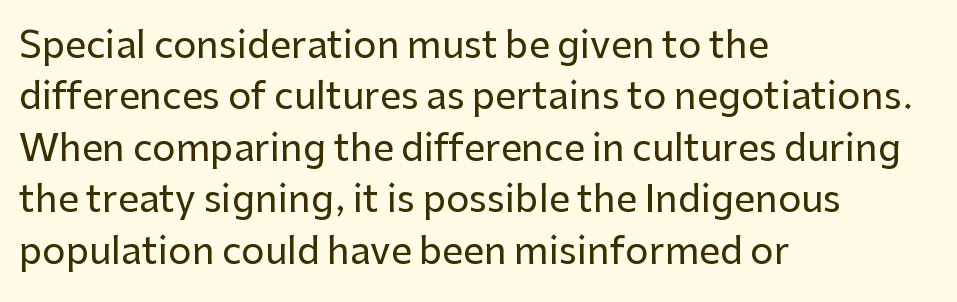
Honestly, the letter spacing is just normal — you wouldn't notice it. The specimen reads as upright at a glance. Beneath every word, the page is bare. Horizontally, the lines are justified to the leading edge only. The designer went with a sans here, leaving each stem footless. The passage shown is typed in a proportional face where columns would drift.
